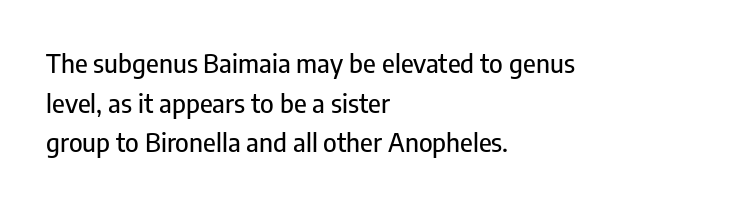
Interline gaps are of average width in this sample. The type sits square on the baseline with zero lean. Just letters on the line, the space beneath them empty. Students, note that the glyphs here touch the page at normal intervals. The rendering anchors every line to the left-hand side.
